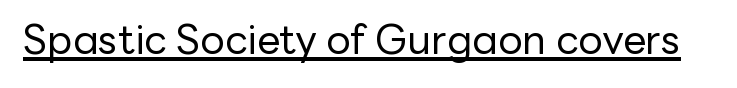
The image shows 41 px regular-weight sans-serif type, upright; set normal letter spacing, underlined; low stroke contrast and a medium x-height.
